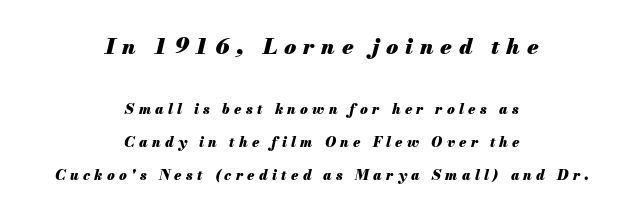
Someone cranked the tracking dial way up on this one. Posture: slanted. The block of text is sparse from top to bottom, with ample space between rows. Descenders are the only things crossing below the line. Does the copy run flush right? No — it is centered line by line. Between these two stacked blocks, the higher one wins on size.
